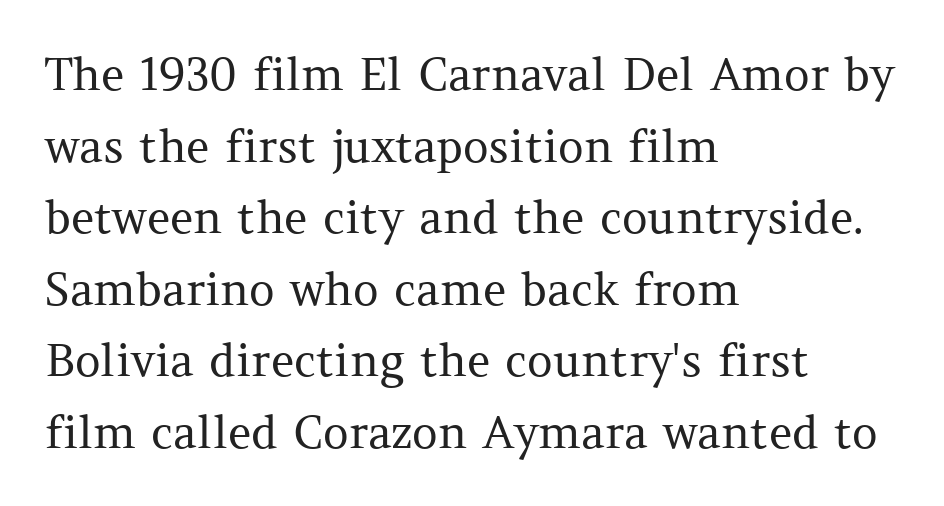
Classification — serif. The passage shown stacks its lines at a standard gap. Stems here are at most as thick as an everyday book face. Does extra space separate the letters? No, they use regular spacing. Unlike italic type, these characters show no tilt at all. These lines stack with their left ends in a neat column.
